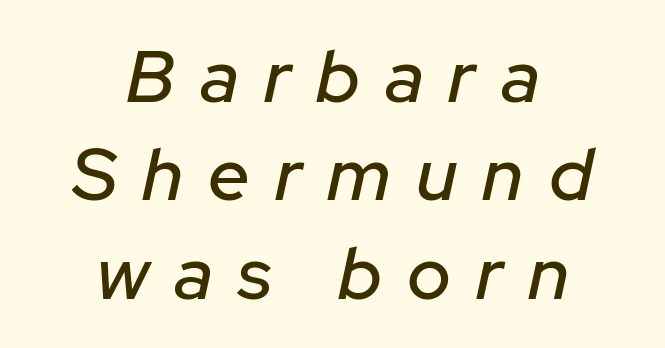
{"italic": "yes", "lean": "right", "slant_degrees": 12, "width": "normal", "stroke_contrast": "low", "x_height": "medium", "monospaced": "no", "underline": "no", "align": "center", "line_spacing": "normal", "line_spacing_ratio": 1.33, "letter_spacing": "wide", "letter_spacing_em": 0.34, "glyph_px": 74}
